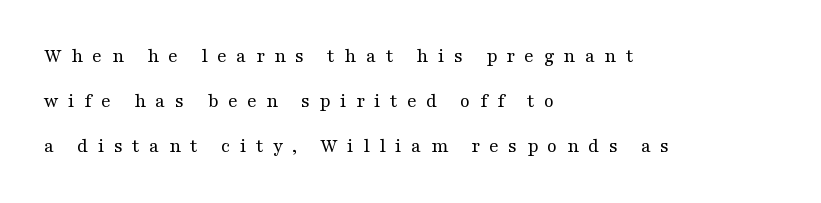
You could only call the tracking loose — the letters float apart. Horizontal bands of white between lines are thick stripes. Is there any slant? The stems are plumb. Lines of text with bare space underneath. The text block is weighted toward the left margin, trailing off unevenly rightward.
